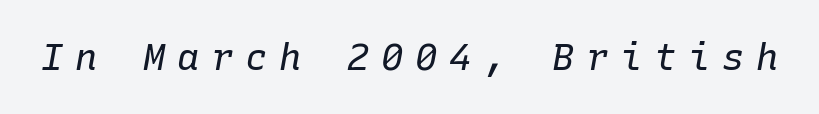
Q: Is the text bold? A: No.
Q: Is the text italic (slanted)? A: Yes, it leans right by about 10 degrees.
Q: Is the text underlined? A: No.
Q: Is the spacing between letters normal or unusually wide? A: Unusually wide.
Q: Width (condensed, normal, or wide)? A: Normal.
Q: Stroke contrast? A: Low.
Q: x-height? A: Medium.
Q: Monospaced? A: Yes.
